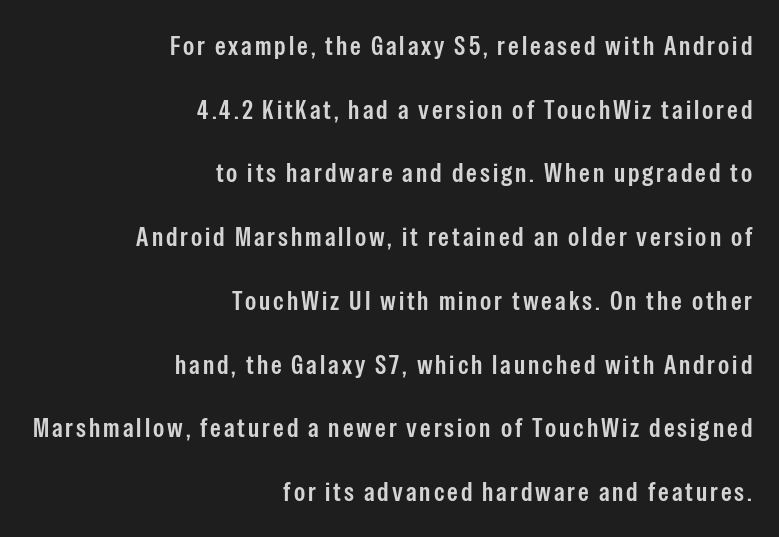
{"italic": "no", "bold": "semi", "underline": "no", "align": "right", "line_spacing": "loose", "line_spacing_ratio": 2.36, "glyph_px": 27}
